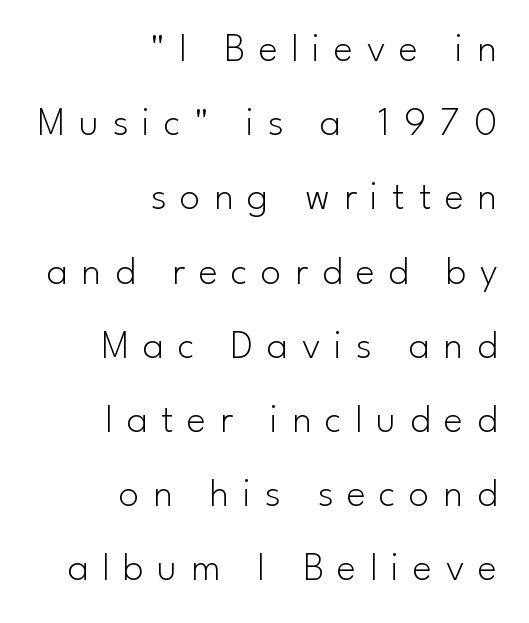
Does the lettering tilt? It doesn't — this is upright. The baseline area is clear. A sans-serif font was chosen for this passage. Each line ends at the same right margin while the left side varies. Tracking here is generous; glyphs stand well apart from one another. The font sits on the lighter half of the weight spectrum, regular included.
